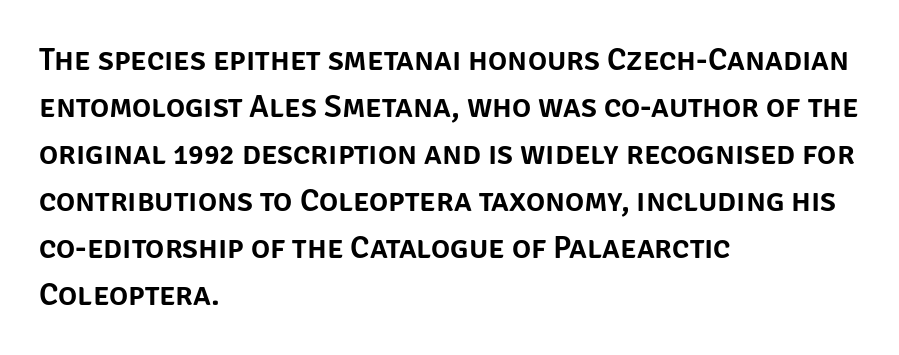
Q: Is the text italic (slanted)? A: No, it is upright.
Q: Is the typeface a serif or a sans-serif typeface? A: Sans-serif.
Q: Is the text underlined? A: No.
Q: How is the paragraph aligned? A: Left-aligned.
Q: Is the spacing between letters normal or unusually wide? A: Normal.
Q: Is the spacing between lines tight, normal or loose? A: Normal.
Q: Width (condensed, normal, or wide)? A: Normal.
Q: Stroke contrast? A: Low.
Q: x-height? A: Large.
Q: Monospaced? A: No.
